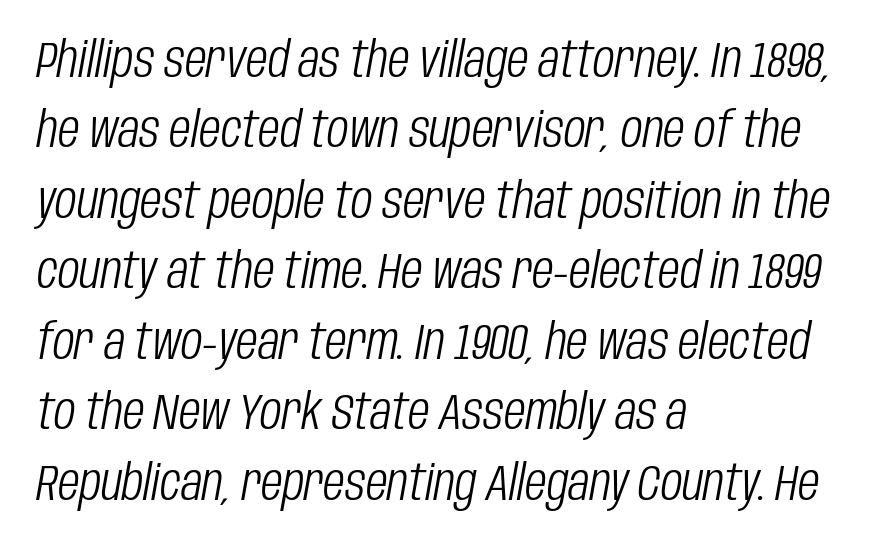
A classic flush-left, rag-right setting is used for this passage. A clean baseline with only descenders dipping below it. Note the varied advance widths — an 'i' is clearly narrower than an 'm'. Letters have the restrained weight of plain body copy at most. Each new line begins a customary step beneath the previous one. How are the letters spaced? Ordinarily, with no added tracking.
